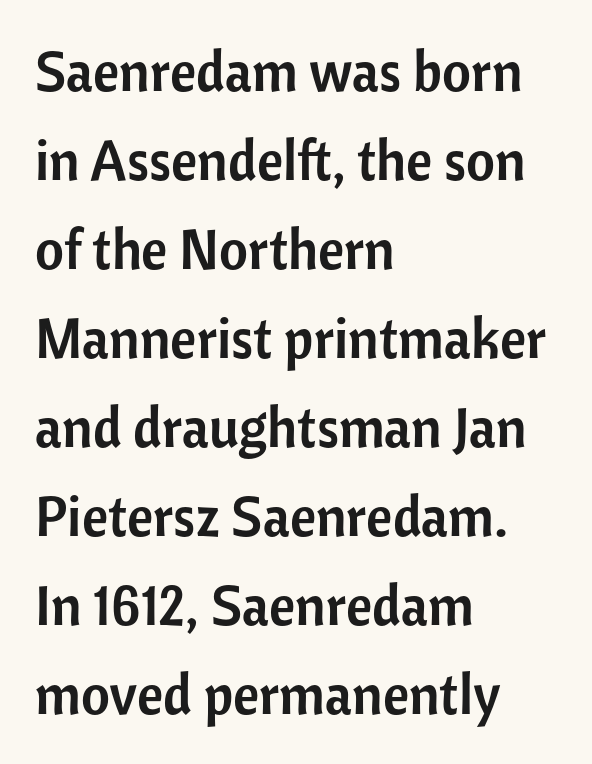
{"serif": "no", "italic": "no", "width": "normal", "stroke_contrast": "low", "x_height": "medium", "monospaced": "no", "underline": "no", "align": "left", "line_spacing": "normal", "line_spacing_ratio": 1.59, "letter_spacing": "normal", "letter_spacing_em": 0.0, "glyph_px": 56}
